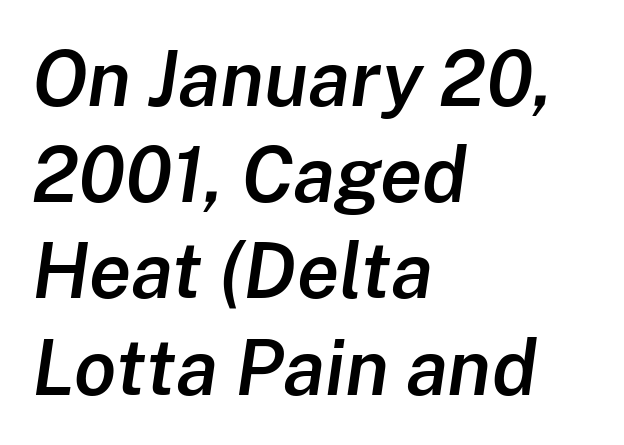
{"italic": "yes", "lean": "right", "slant_degrees": 8, "bold": "semi", "weight": "semibold", "width": "normal", "stroke_contrast": "low", "x_height": "medium", "monospaced": "no", "underline": "no", "align": "left", "line_spacing": "normal", "line_spacing_ratio": 1.25, "letter_spacing": "normal", "letter_spacing_em": 0.0, "glyph_px": 77}
